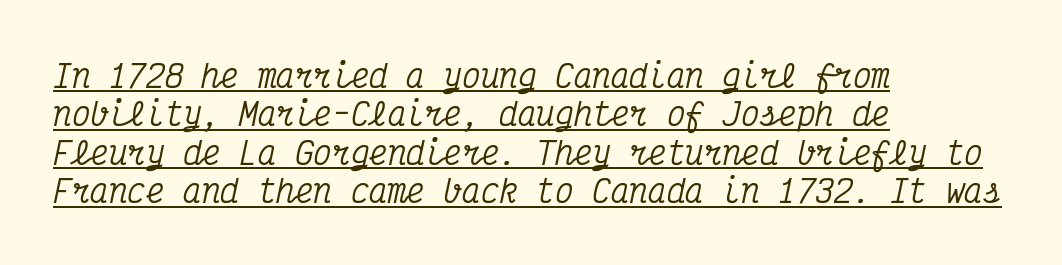
{"serif": "yes", "italic": "yes", "lean": "right", "slant_degrees": 12, "width": "condensed", "stroke_contrast": "medium", "x_height": "medium", "monospaced": "yes", "underline": "yes", "align": "left", "line_spacing_ratio": 1.24, "letter_spacing": "normal", "letter_spacing_em": 0.0, "glyph_px": 31}
